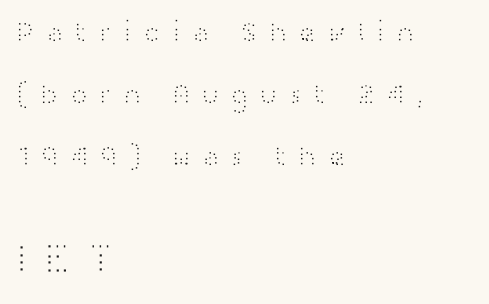
Q: Is the text bold? A: No.
Q: Is the text italic (slanted)? A: No, it is upright.
Q: Is the typeface a serif or a sans-serif typeface? A: Sans-serif.
Q: Is the text underlined? A: No.
Q: How is the paragraph aligned? A: Left-aligned.
Q: Is the spacing between letters normal or unusually wide? A: Unusually wide.
Q: Is the spacing between lines tight, normal or loose? A: Loose.
Q: Which block of text is set in a larger size, the first (top) or the second (bottom)? A: The second (bottom) one.
Q: Width (condensed, normal, or wide)? A: Wide.
Q: Stroke contrast? A: High.
Q: x-height? A: Medium.
Q: Monospaced? A: No.
